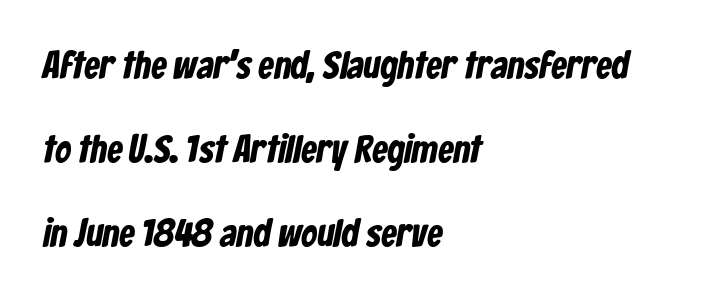
The image shows 39 px condensed sans-serif type; set left-aligned, loose line spacing (2.15x), normal letter spacing, not underlined; low stroke contrast and a medium x-height.
